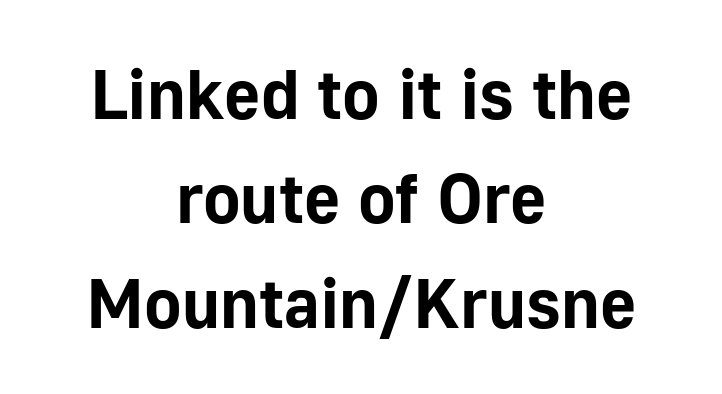
Q: Is the text bold? A: Yes.
Q: Is the text italic (slanted)? A: No, it is upright.
Q: Is the typeface a serif or a sans-serif typeface? A: Sans-serif.
Q: Is the text underlined? A: No.
Q: How is the paragraph aligned? A: Centered.
Q: Is the spacing between letters normal or unusually wide? A: Normal.
Q: Is the spacing between lines tight, normal or loose? A: Normal.
Q: Width (condensed, normal, or wide)? A: Normal.
Q: Stroke contrast? A: Low.
Q: x-height? A: Medium.
Q: Monospaced? A: No.
